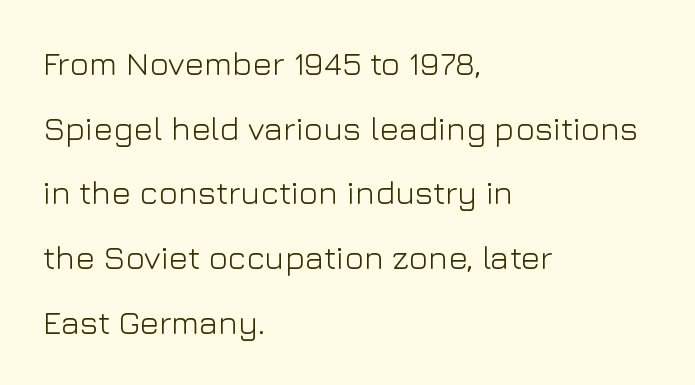
Nothing unusual about the tracking: characters are spaced as the font intends. In terms of letterform style, serifs are entirely absent. The gap between lines stays unmarked. The strokes are not fattened; the text isn't bold.
